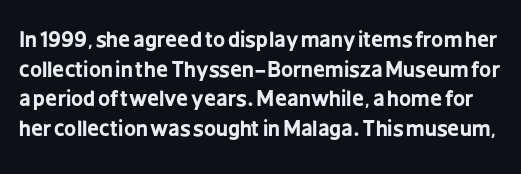
{"italic": "no", "bold": "yes", "underline": "no", "line_spacing": "normal", "line_spacing_ratio": 1.41, "letter_spacing": "normal", "letter_spacing_em": 0.0, "glyph_px": 21}
